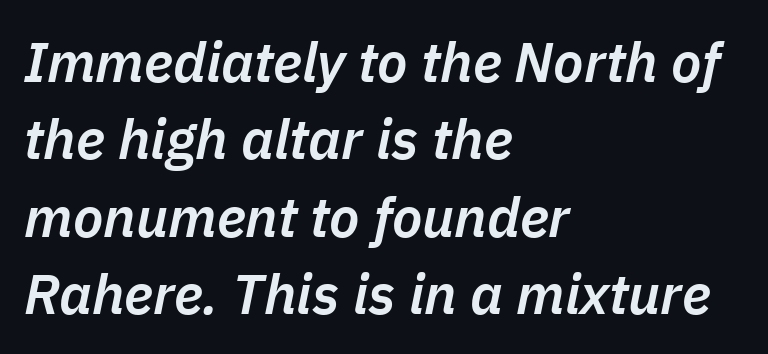
{"italic": "yes", "lean": "right", "slant_degrees": 11, "bold": "semi", "weight": "semibold", "width": "normal", "stroke_contrast": "low", "x_height": "medium", "monospaced": "no", "underline": "no", "align": "left", "line_spacing": "normal", "line_spacing_ratio": 1.38, "letter_spacing": "normal", "letter_spacing_em": 0.0, "glyph_px": 56}
